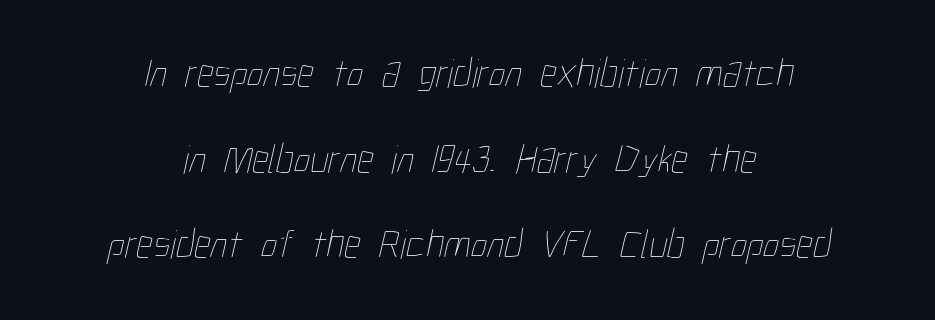
{"bold": "no", "weight": "thin", "width": "condensed", "stroke_contrast": "low", "x_height": "medium", "monospaced": "no", "underline": "no", "align": "center", "line_spacing": "loose", "line_spacing_ratio": 2.09, "letter_spacing": "normal", "letter_spacing_em": 0.0, "glyph_px": 41}
